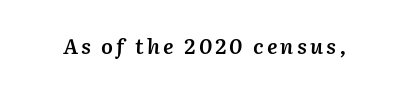
The image shows 21 px text type, italic (leaning right); set not underlined.
